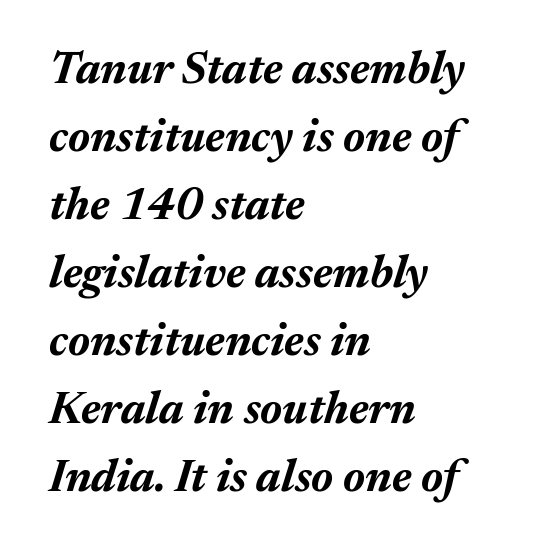
{"italic": "yes", "lean": "right", "slant_degrees": 17, "bold": "yes", "weight": "bold", "width": "normal", "stroke_contrast": "medium", "x_height": "medium", "monospaced": "no", "underline": "no", "align": "left", "line_spacing": "normal", "line_spacing_ratio": 1.51, "letter_spacing": "normal", "letter_spacing_em": 0.0, "glyph_px": 45}
